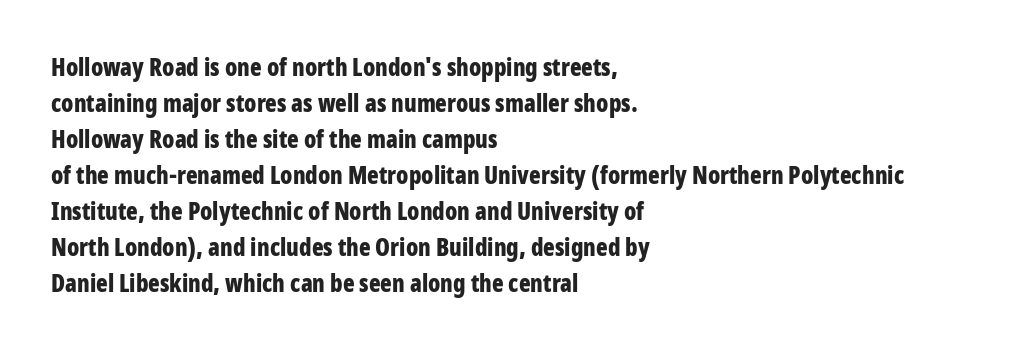
These lines are set flush left with a ragged right edge. Upright lettering throughout. Compared with typical body copy, the letter spacing here is the same. The line-height multiplier appears to be the usual default.
